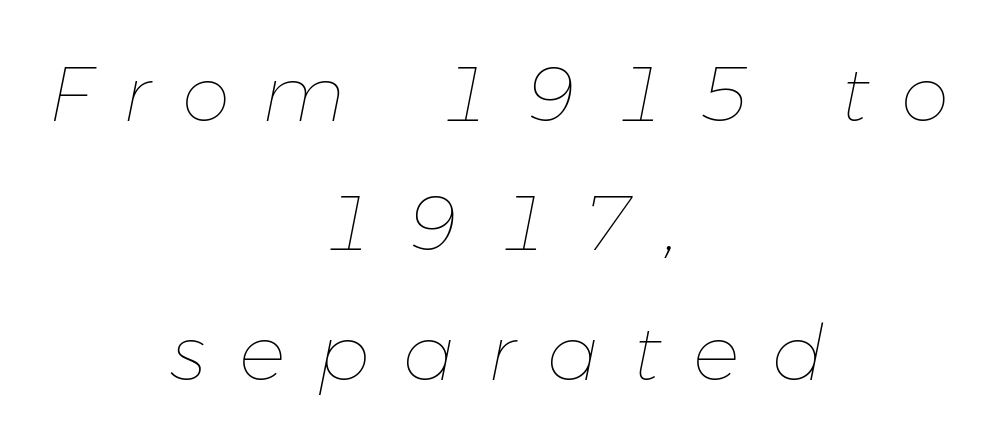
Q: Is the text bold? A: No.
Q: Is the text italic (slanted)? A: Yes, it leans right by about 11 degrees.
Q: Is the text underlined? A: No.
Q: How is the paragraph aligned? A: Centered.
Q: Is the spacing between letters normal or unusually wide? A: Unusually wide.
Q: Is the spacing between lines tight, normal or loose? A: Normal.
Q: Width (condensed, normal, or wide)? A: Normal.
Q: Stroke contrast? A: Low.
Q: x-height? A: Medium.
Q: Monospaced? A: No.
